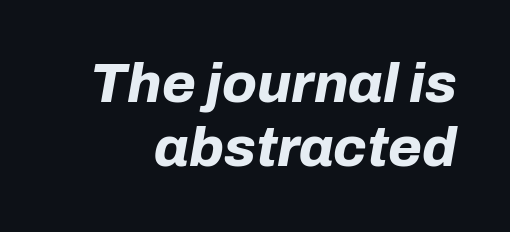
{"italic": "yes", "lean": "right", "slant_degrees": 10, "bold": "yes", "weight": "bold", "width": "normal", "stroke_contrast": "low", "x_height": "medium", "monospaced": "no", "underline": "no", "line_spacing_ratio": 1.17, "letter_spacing": "normal", "letter_spacing_em": 0.0, "glyph_px": 55}
